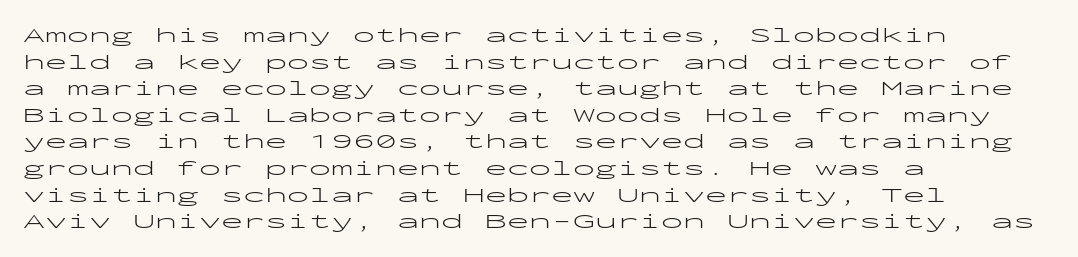
Q: Is the text bold? A: No.
Q: Is the text italic (slanted)? A: No, it is upright.
Q: Is the text underlined? A: No.
Q: How is the paragraph aligned? A: Left-aligned.
Q: Is the spacing between letters normal or unusually wide? A: Normal.
